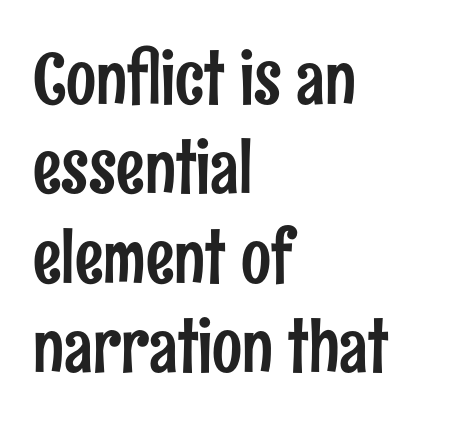
Q: Is the text italic (slanted)? A: No, it is upright.
Q: Is the typeface a serif or a sans-serif typeface? A: Sans-serif.
Q: Is the text underlined? A: No.
Q: How is the paragraph aligned? A: Left-aligned.
Q: Is the spacing between letters normal or unusually wide? A: Normal.
Q: Is the spacing between lines tight, normal or loose? A: Normal.
Q: Width (condensed, normal, or wide)? A: Condensed.
Q: Stroke contrast? A: Low.
Q: x-height? A: Medium.
Q: Monospaced? A: No.
